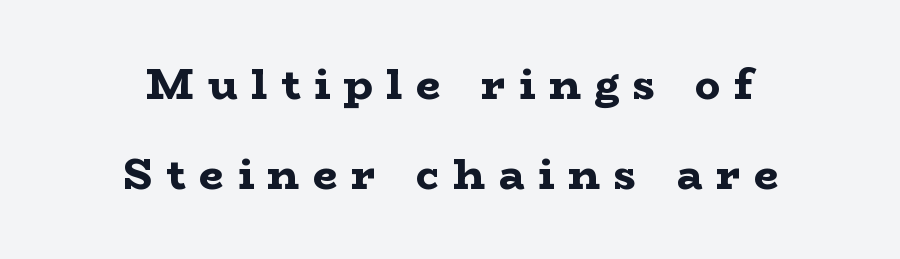
Someone cranked the tracking dial way up on this one. Rule under the text: the space is simply empty. The passage shown is emphatically bold. The space between consecutive lines is lavish. These lines are rendered in a variable-pitch font. The setting favours the middle, as headings and verse often do.
